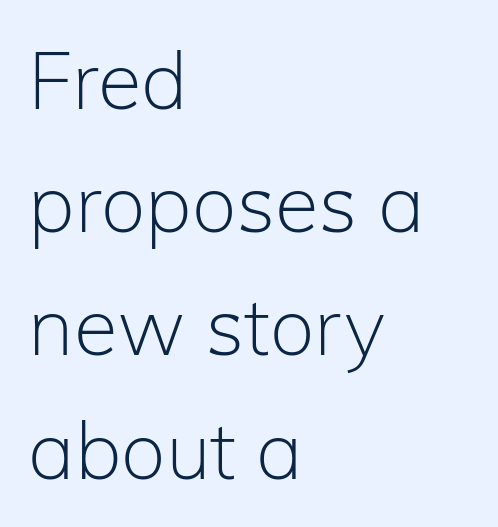
Q: Is the text bold? A: No.
Q: Is the text italic (slanted)? A: No, it is upright.
Q: Is the typeface a serif or a sans-serif typeface? A: Sans-serif.
Q: Is the text underlined? A: No.
Q: How is the paragraph aligned? A: Left-aligned.
Q: Is the spacing between letters normal or unusually wide? A: Normal.
Q: Is the spacing between lines tight, normal or loose? A: Normal.
Q: Width (condensed, normal, or wide)? A: Normal.
Q: Stroke contrast? A: Low.
Q: x-height? A: Medium.
Q: Monospaced? A: No.
